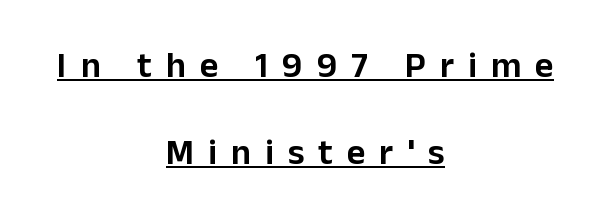
Is this a sans? Yes — the strokes have no serifs. Every character sits straight up, as roman type does. Looks like regular typesetting: each glyph gets only the width it needs. The typesetter has applied underlining to the passage shown. Honestly, the letter spacing is so wide it's the main thing you notice. Each new line begins a long way beneath the previous one.
